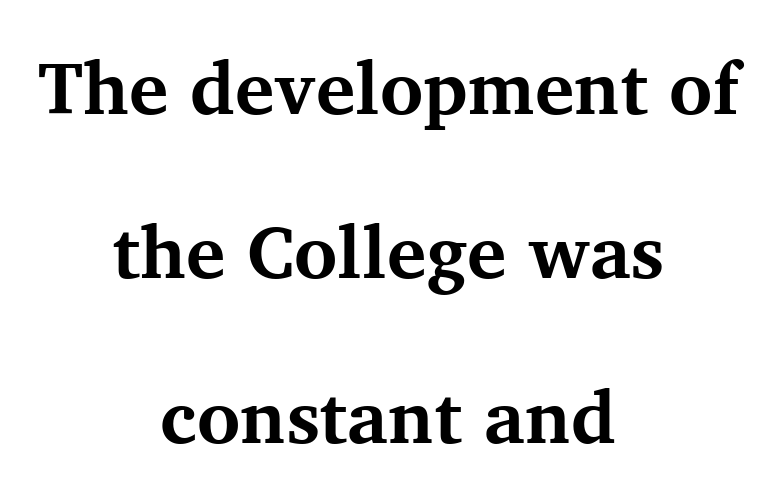
{"serif": "yes", "italic": "no", "bold": "yes", "weight": "bold", "width": "normal", "stroke_contrast": "medium", "x_height": "medium", "monospaced": "no", "underline": "no", "align": "center", "line_spacing": "loose", "line_spacing_ratio": 2.22, "letter_spacing": "normal", "letter_spacing_em": 0.0, "glyph_px": 74}
